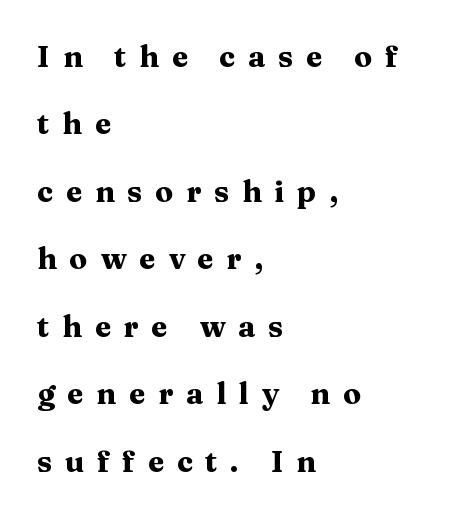
In terms of weight, the rendering is a true, heavy bold. Here the designer chose a conventional face with non-uniform glyph widths. Nope, not italic — everything's standing straight. Notice the wide empty band between every row — that's loose leading. Are there feet on the stems? There are — it's a serif. Check the space under the baseline: it is left empty.
